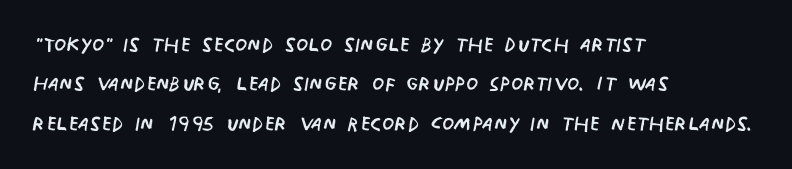
The image shows 28 px regular-weight, condensed sans-serif type; set left-aligned, normal line spacing (1.41x), normal letter spacing, not underlined; low stroke contrast and a large x-height.
